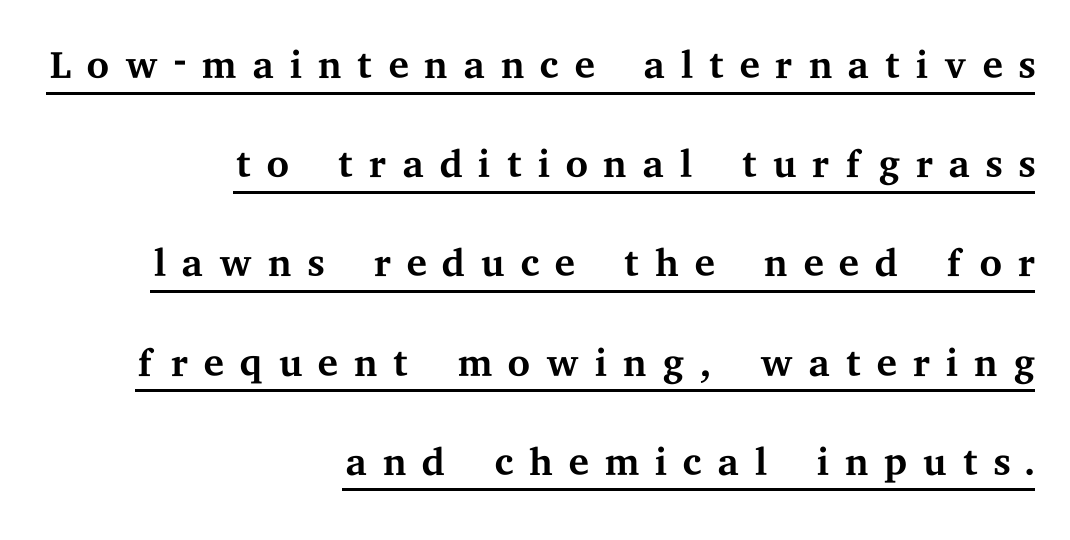
Q: Is the text bold? A: No.
Q: Is the text italic (slanted)? A: No, it is upright.
Q: Is the typeface a serif or a sans-serif typeface? A: Serif.
Q: Is the text underlined? A: Yes.
Q: How is the paragraph aligned? A: Right-aligned.
Q: Is the spacing between letters normal or unusually wide? A: Unusually wide.
Q: Width (condensed, normal, or wide)? A: Wide.
Q: Stroke contrast? A: Medium.
Q: x-height? A: Medium.
Q: Monospaced? A: No.
